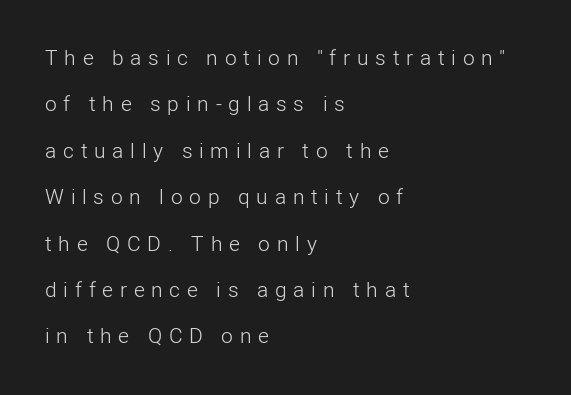
{"italic": "no", "bold": "no", "underline": "no", "align": "left", "line_spacing": "loose", "line_spacing_ratio": 2.21, "letter_spacing": "wide", "letter_spacing_em": 0.32, "glyph_px": 21}
